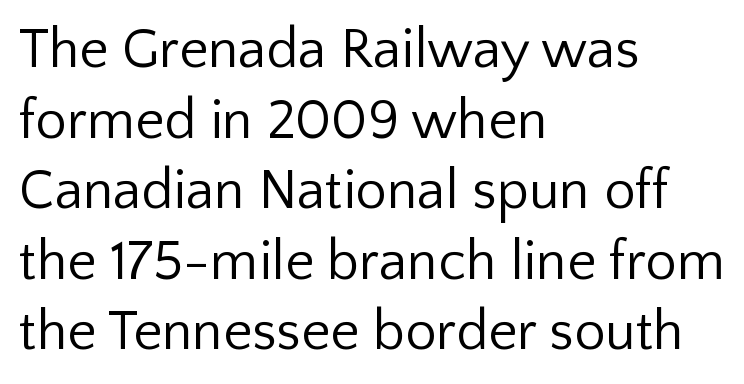
{"serif": "no", "italic": "no", "bold": "no", "weight": "regular", "width": "normal", "stroke_contrast": "low", "x_height": "medium", "monospaced": "no", "underline": "no", "align": "left", "line_spacing": "normal", "line_spacing_ratio": 1.26, "letter_spacing": "normal", "letter_spacing_em": 0.0, "glyph_px": 56}
